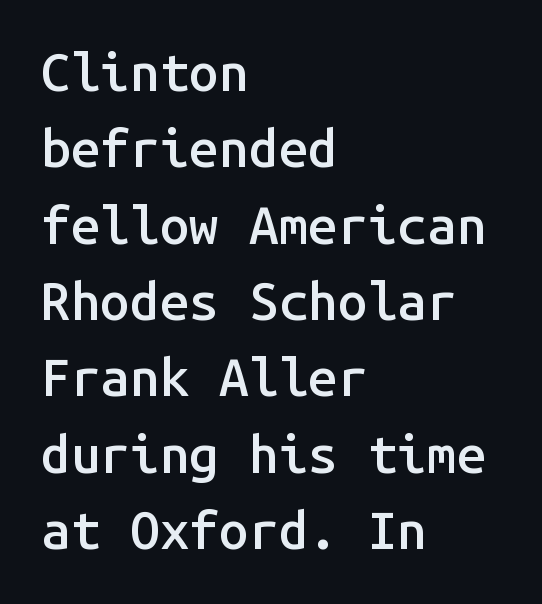
{"serif": "no", "italic": "no", "bold": "semi", "weight": "semibold", "width": "normal", "stroke_contrast": "low", "x_height": "medium", "monospaced": "yes", "underline": "no", "align": "left", "line_spacing": "normal", "line_spacing_ratio": 1.44, "letter_spacing": "normal", "letter_spacing_em": 0.0, "glyph_px": 53}
